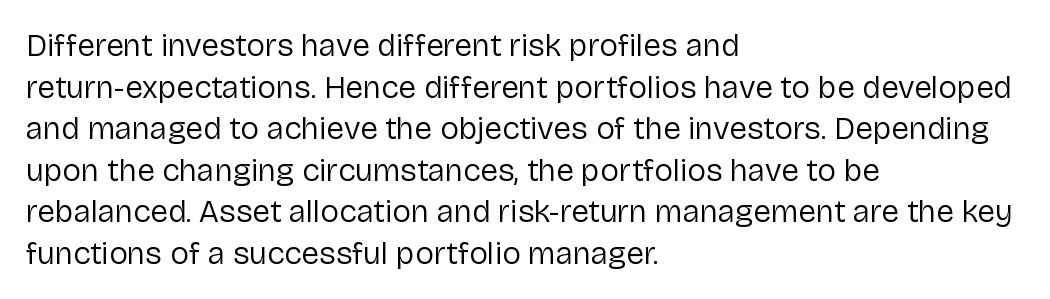
Q: Is the text bold? A: No.
Q: Is the text italic (slanted)? A: No, it is upright.
Q: Is the typeface a serif or a sans-serif typeface? A: Sans-serif.
Q: Is the text underlined? A: No.
Q: How is the paragraph aligned? A: Left-aligned.
Q: Is the spacing between letters normal or unusually wide? A: Normal.
Q: Is the spacing between lines tight, normal or loose? A: Normal.
Q: Width (condensed, normal, or wide)? A: Normal.
Q: Stroke contrast? A: Low.
Q: x-height? A: Medium.
Q: Monospaced? A: No.
